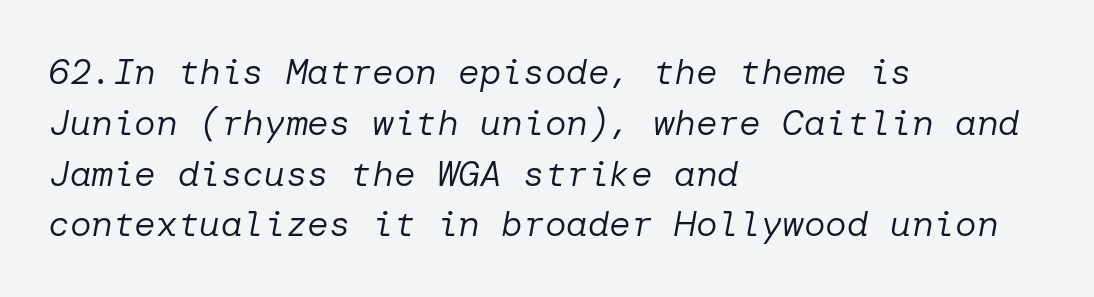
Q: Is the text bold? A: No.
Q: Is the text italic (slanted)? A: Yes, it leans right by about 10 degrees.
Q: Is the text underlined? A: No.
Q: How is the paragraph aligned? A: Left-aligned.
Q: Is the spacing between letters normal or unusually wide? A: Normal.
Q: Is the spacing between lines tight, normal or loose? A: Normal.
Q: Width (condensed, normal, or wide)? A: Normal.
Q: Stroke contrast? A: Low.
Q: x-height? A: Medium.
